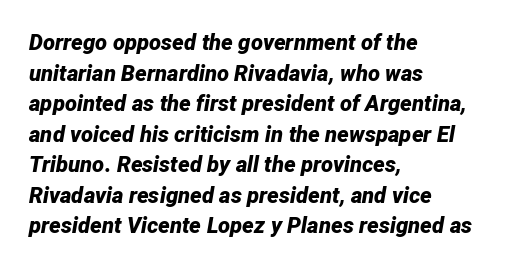
The image shows 22 px bold type, italic (leaning right); set left-aligned, normal line spacing (1.39x), normal letter spacing, not underlined.
